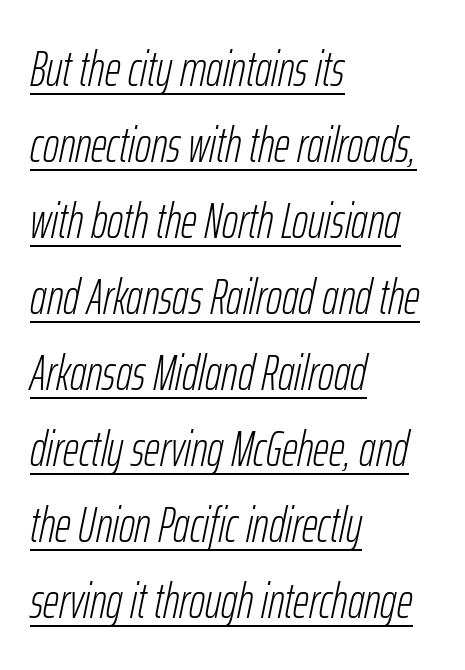
The image shows 49 px light, condensed type, italic (leaning right); set left-aligned, normal line spacing (1.55x), normal letter spacing, underlined; low stroke contrast and a medium x-height.
